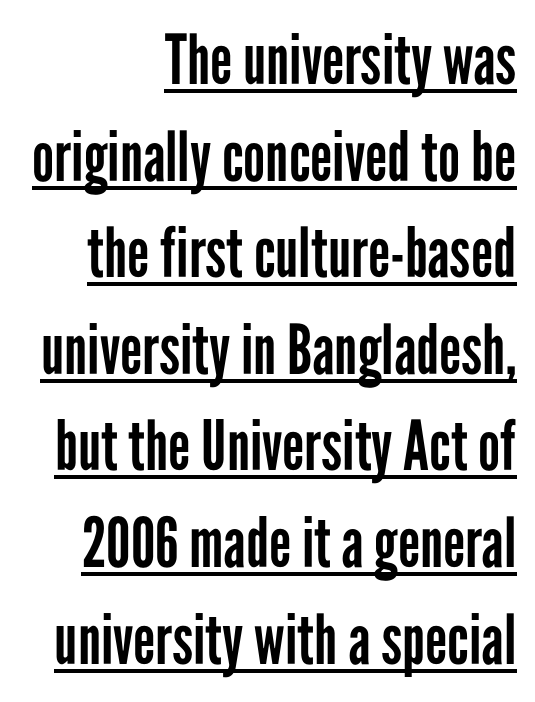
Q: Is the text bold? A: No.
Q: Is the text italic (slanted)? A: No, it is upright.
Q: Is the typeface a serif or a sans-serif typeface? A: Sans-serif.
Q: Is the text underlined? A: Yes.
Q: How is the paragraph aligned? A: Right-aligned.
Q: Is the spacing between letters normal or unusually wide? A: Normal.
Q: Is the spacing between lines tight, normal or loose? A: Normal.
Q: Width (condensed, normal, or wide)? A: Condensed.
Q: Stroke contrast? A: Low.
Q: x-height? A: Medium.
Q: Monospaced? A: No.
